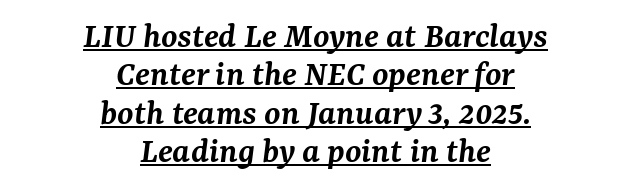
{"serif": "yes", "italic": "yes", "lean": "right", "slant_degrees": 7, "bold": "semi", "weight": "semibold", "width": "normal", "stroke_contrast": "medium", "x_height": "medium", "monospaced": "no", "underline": "yes", "align": "center", "line_spacing": "tight", "line_spacing_ratio": 1.04, "letter_spacing": "normal", "letter_spacing_em": 0.0, "glyph_px": 37}
